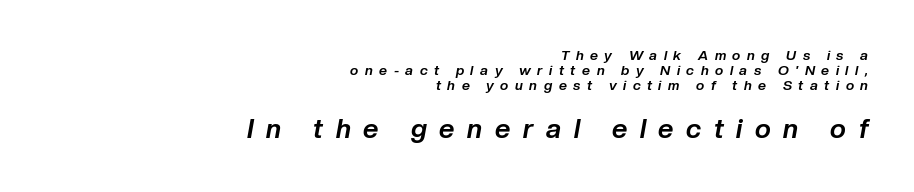
{"italic": "yes", "lean": "right", "slant_degrees": 10, "bold": "yes", "underline": "no", "align": "right", "line_spacing": "tight", "line_spacing_ratio": 1.06, "letter_spacing": "wide", "letter_spacing_em": 0.47, "larger_block": "second", "size_ratio": 1.93, "glyph_px": 27}
